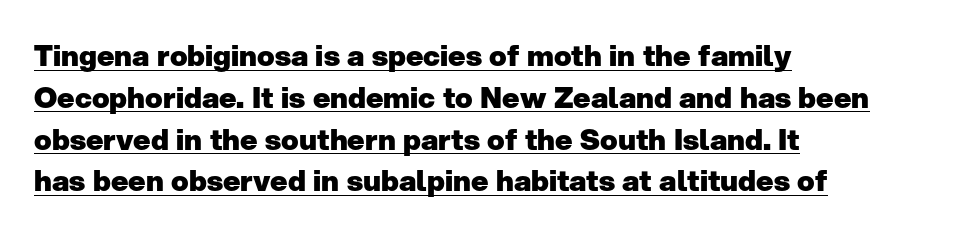
Q: Is the text bold? A: Yes.
Q: Is the text italic (slanted)? A: No, it is upright.
Q: Is the typeface a serif or a sans-serif typeface? A: Sans-serif.
Q: Is the text underlined? A: Yes.
Q: How is the paragraph aligned? A: Left-aligned.
Q: Is the spacing between letters normal or unusually wide? A: Normal.
Q: Is the spacing between lines tight, normal or loose? A: Normal.
Q: Width (condensed, normal, or wide)? A: Normal.
Q: Stroke contrast? A: Low.
Q: x-height? A: Medium.
Q: Monospaced? A: No.
